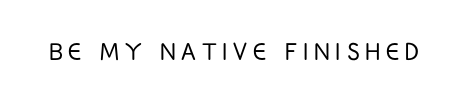
The string is rendered with underlining switched off. Rendered with straight, roman letterforms. This sample has the flowing, uneven cadence of proportional lettering. Note: no serifs on the glyphs. Is this a heavy cut? Hardly; it is regular or lighter.
